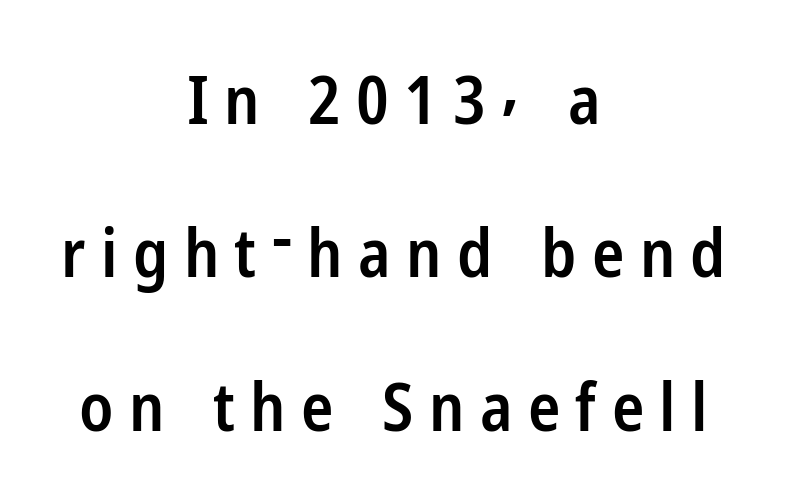
The image shows 67 px semibold, condensed sans-serif type, upright; set centered, loose line spacing (2.29x), unusually wide letter spacing (+0.23 em), not underlined; low stroke contrast and a medium x-height.
